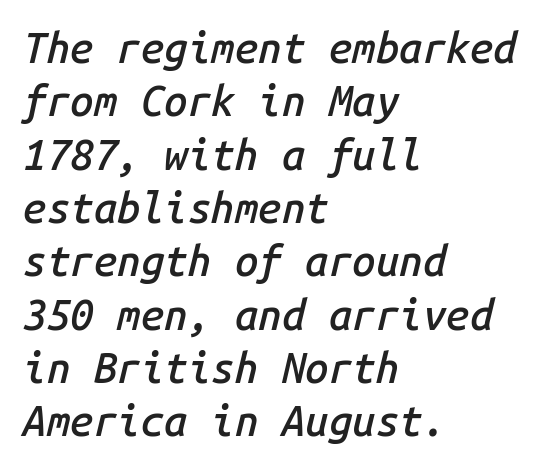
The passage shown is typed in a monospace face where columns stay perfectly aligned. The space directly below the letters is spotless. This block has exactly the height ordinary leading produces. A fair bit of extra ink — the face is semibold, not bold. This rendering uses left alignment, leaving the right contour irregular. Nothing unusual about the tracking: characters are spaced as the font intends.
